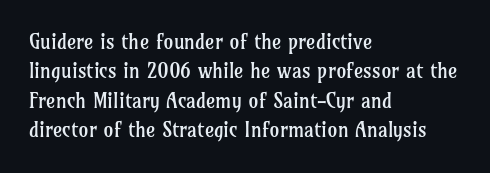
Q: Is the text bold? A: No.
Q: Is the text italic (slanted)? A: No, it is upright.
Q: Is the text underlined? A: No.
Q: How is the paragraph aligned? A: Left-aligned.
Q: Is the spacing between letters normal or unusually wide? A: Normal.
Q: Is the spacing between lines tight, normal or loose? A: Normal.
